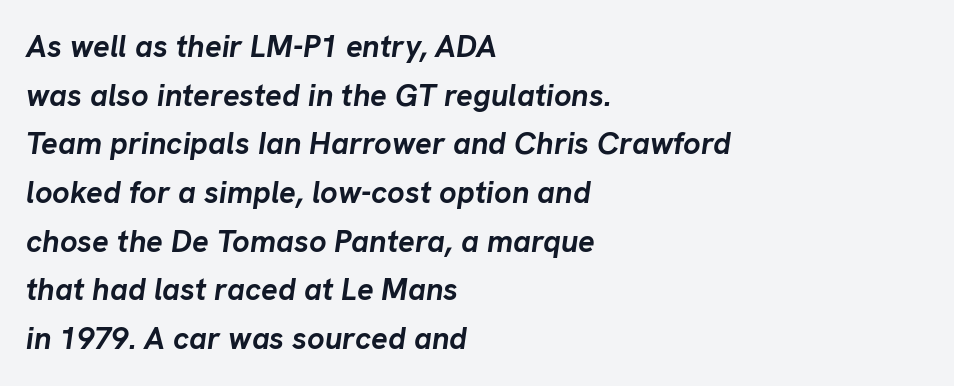
The image shows 31 px semibold type, italic (leaning right); set left-aligned, normal line spacing (1.57x), normal letter spacing, not underlined; low stroke contrast and a medium x-height.
